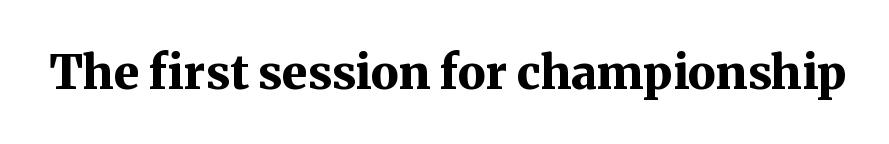
Q: Is the text bold? A: Yes.
Q: Is the text italic (slanted)? A: No, it is upright.
Q: Is the typeface a serif or a sans-serif typeface? A: Serif.
Q: Is the text underlined? A: No.
Q: Is the spacing between letters normal or unusually wide? A: Normal.
Q: Width (condensed, normal, or wide)? A: Normal.
Q: Stroke contrast? A: Medium.
Q: x-height? A: Medium.
Q: Monospaced? A: No.
